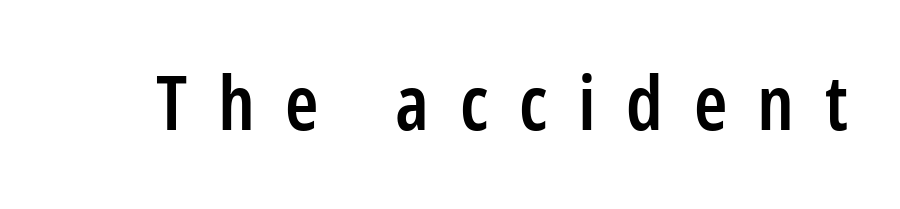
The image shows 76 px semibold, condensed sans-serif type, upright; set unusually wide letter spacing (+0.4 em), not underlined; low stroke contrast and a medium x-height.
